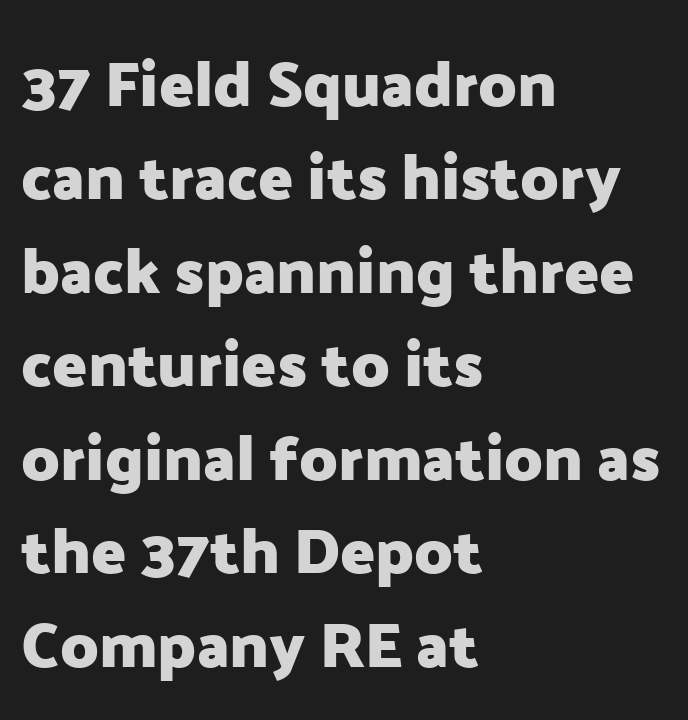
{"serif": "no", "italic": "no", "bold": "yes", "weight": "heavy", "width": "normal", "stroke_contrast": "low", "x_height": "medium", "monospaced": "no", "underline": "no", "align": "left", "line_spacing": "normal", "line_spacing_ratio": 1.46, "letter_spacing": "normal", "letter_spacing_em": 0.0, "glyph_px": 64}
